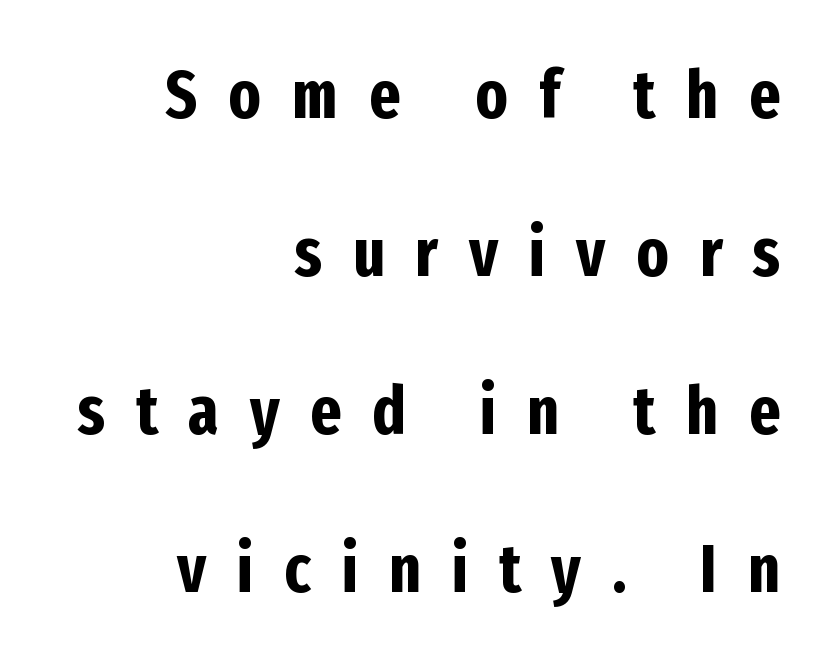
Q: Is the text bold? A: Yes.
Q: Is the text italic (slanted)? A: No, it is upright.
Q: Is the typeface a serif or a sans-serif typeface? A: Sans-serif.
Q: Is the text underlined? A: No.
Q: How is the paragraph aligned? A: Right-aligned.
Q: Is the spacing between letters normal or unusually wide? A: Unusually wide.
Q: Is the spacing between lines tight, normal or loose? A: Loose.
Q: Width (condensed, normal, or wide)? A: Condensed.
Q: Stroke contrast? A: Low.
Q: x-height? A: Medium.
Q: Monospaced? A: No.
